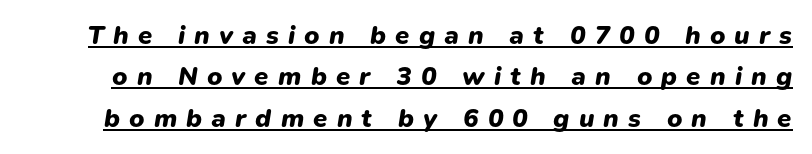
{"italic": "yes", "lean": "right", "slant_degrees": 9, "bold": "yes", "underline": "yes", "line_spacing": "normal", "line_spacing_ratio": 1.59, "letter_spacing": "wide", "letter_spacing_em": 0.35, "glyph_px": 26}
